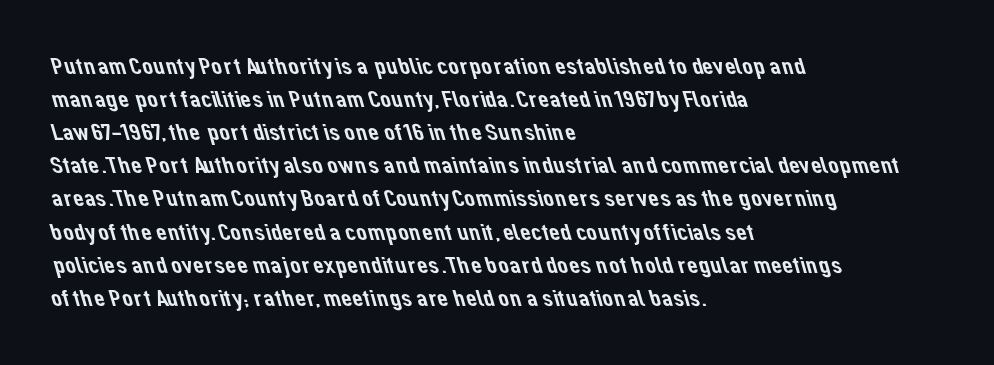
Q: Is the text underlined? A: No.
Q: How is the paragraph aligned? A: Left-aligned.
Q: Is the spacing between letters normal or unusually wide? A: Normal.
Q: Is the spacing between lines tight, normal or loose? A: Normal.
